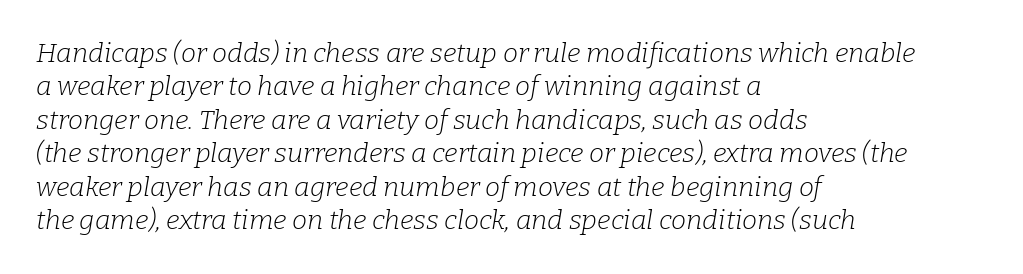
The image shows 27 px text type, italic (leaning right); set left-aligned, line spacing 1.24x, normal letter spacing, not underlined.
